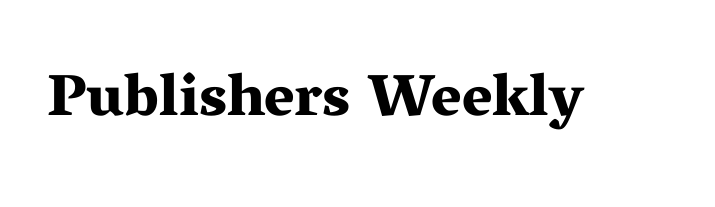
The image shows 59 px bold, wide serif type, upright; set normal letter spacing, not underlined; medium stroke contrast and a medium x-height.
